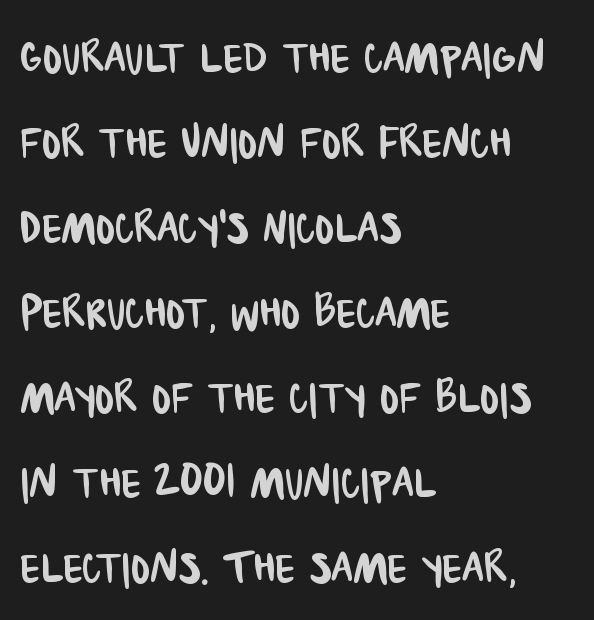
The image shows 57 px condensed sans-serif type; set left-aligned, normal line spacing (1.49x), normal letter spacing, not underlined; low stroke contrast and a large x-height.
